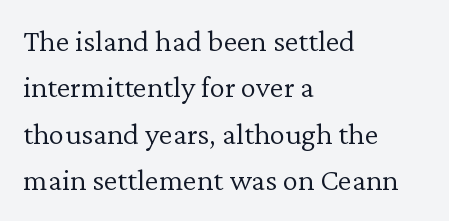
Line beginnings align vertically; line endings do not. This reads as an unemphasized weight, regular at the heaviest. Character widths vary here, with narrow letters taking less room than wide ones. Regarding leading, the lines here are spaced in the standard way.
